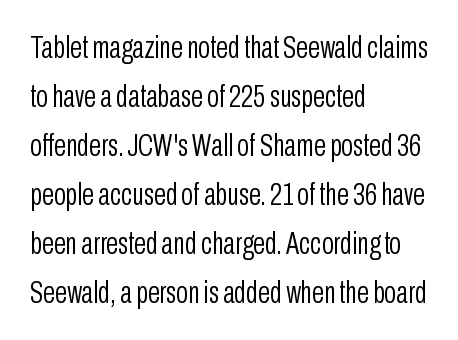
The rag falls on the right side of this text block. This reads as an unemphasized weight, regular at the heaviest. This sample uses plain, unmodified letter spacing. The rendering uses natural spacing where letterforms have individual widths. Rows of type keep a routine distance in the vertical direction. Is this a sans? Yes — the strokes have no serifs.
